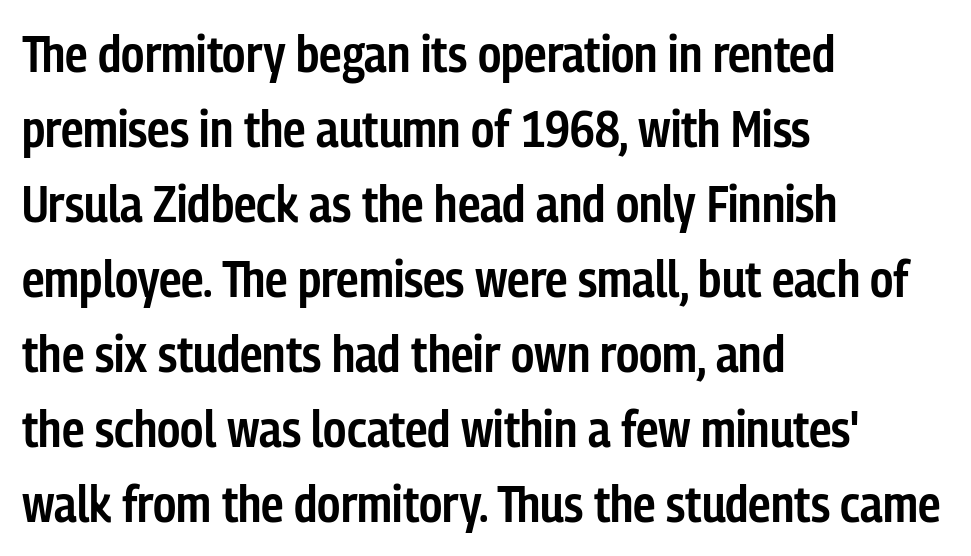
Q: Is the text bold? A: Semi-bold.
Q: Is the text italic (slanted)? A: No, it is upright.
Q: Is the typeface a serif or a sans-serif typeface? A: Sans-serif.
Q: Is the text underlined? A: No.
Q: How is the paragraph aligned? A: Left-aligned.
Q: Is the spacing between letters normal or unusually wide? A: Normal.
Q: Is the spacing between lines tight, normal or loose? A: Normal.
Q: Width (condensed, normal, or wide)? A: Condensed.
Q: Stroke contrast? A: Low.
Q: x-height? A: Medium.
Q: Monospaced? A: No.
